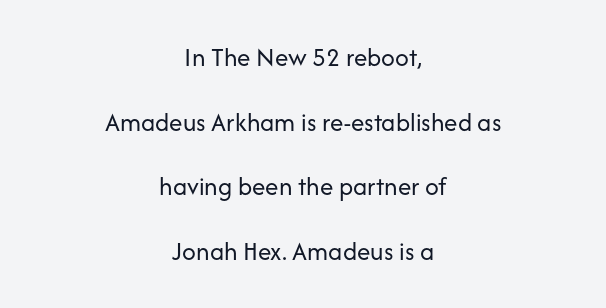
You could call the tracking neutral — neither tight nor loose. The rendering positions every line midway between the sides. The weight tops out at a normal text grade. The zone under the glyphs is completely vacant. The passage shown stacks its lines with a broad gap.
